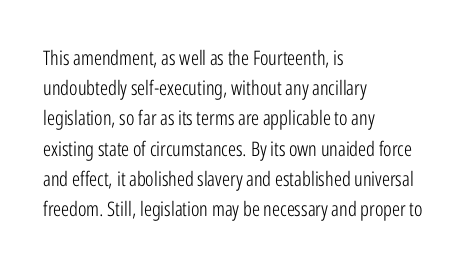
What stands out about the letter spacing? Nothing — it is the standard amount. The axis of the letterforms is exactly vertical. Check the space under the baseline: it is left empty. Evenly set lines give the paragraph a standard silhouette.
